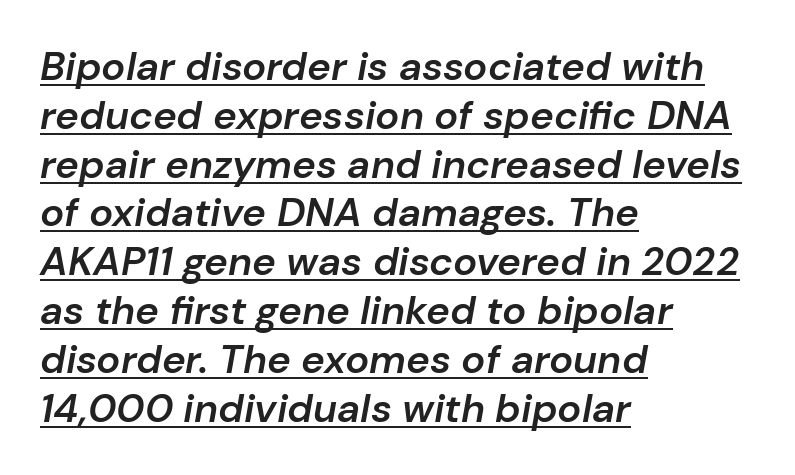
{"italic": "yes", "lean": "right", "slant_degrees": 10, "bold": "semi", "weight": "semibold", "width": "normal", "stroke_contrast": "low", "x_height": "medium", "monospaced": "no", "underline": "yes", "align": "left", "line_spacing_ratio": 1.22, "letter_spacing": "normal", "letter_spacing_em": 0.0, "glyph_px": 40}
